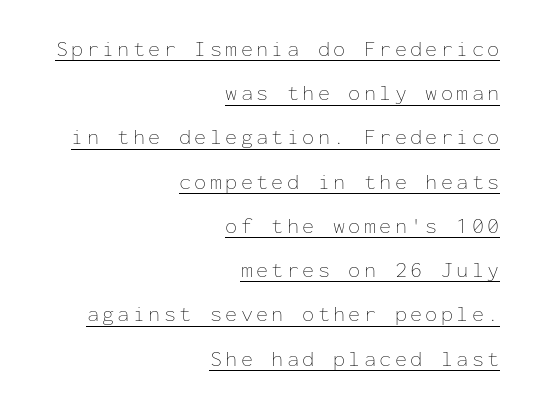
The image shows 22 px text type, upright; set right-aligned, loose line spacing (2.01x), underlined.
